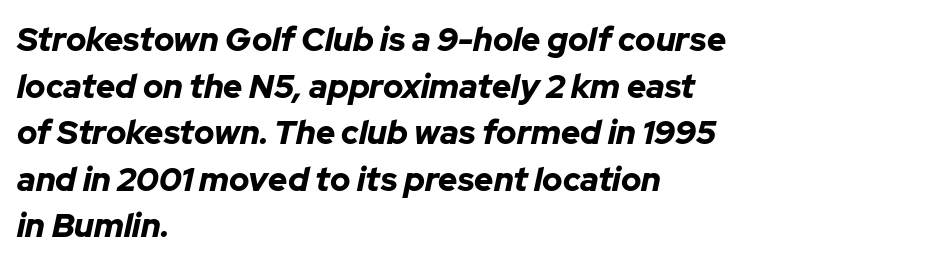
The image shows 33 px bold type, italic (leaning right); set left-aligned, normal line spacing (1.41x), normal letter spacing, not underlined; low stroke contrast and a medium x-height.
